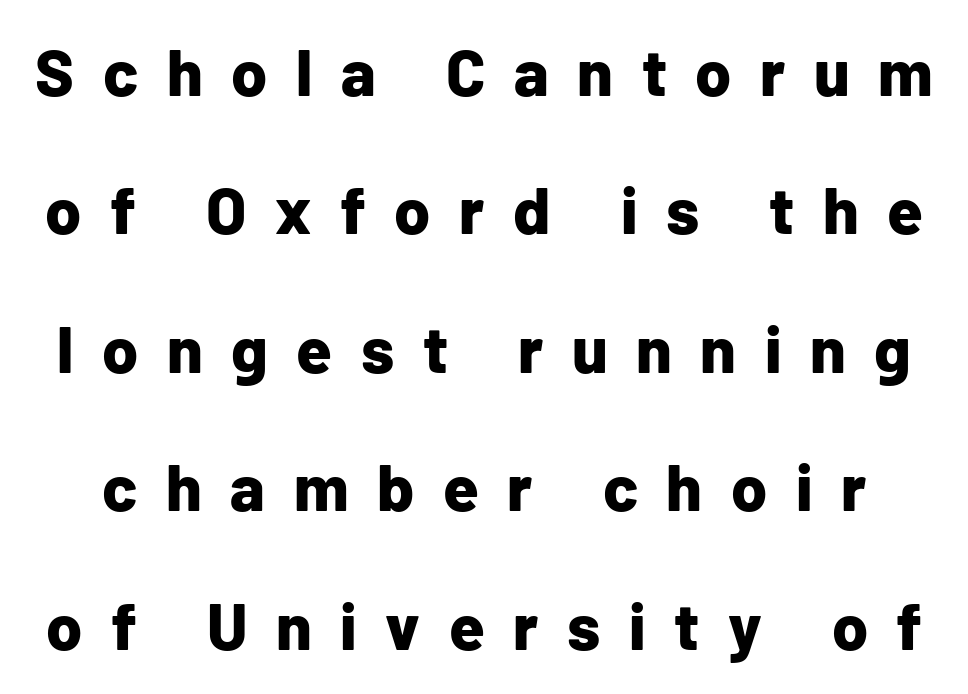
Each glyph is drawn with heavy, bold strokes. Plain, unruled lines of type. The characters display no serif detailing; their extremities are plain. Each new line begins a long way beneath the previous one. Spacing verdict: proportional, widths tailored to each character. In terms of letterspacing, this is a distinctly airy, spread setting.
